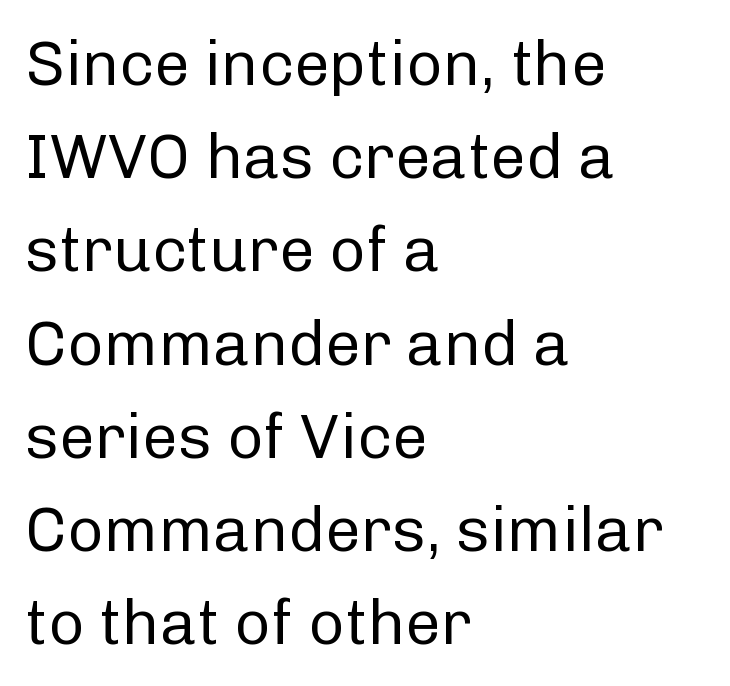
Clear beneath every line of the passage. Letter spacing: default. Short and long lines alike share a common starting point at left. Each letter's strokes conclude bluntly, with no projecting serifs.
